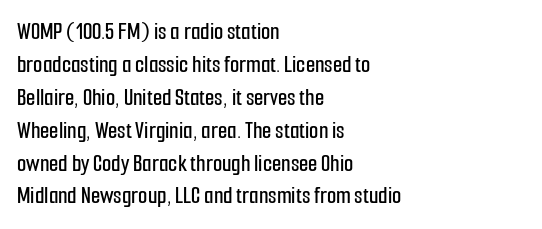
The image shows 24 px text type, upright; set left-aligned, normal line spacing (1.37x), normal letter spacing, not underlined.
